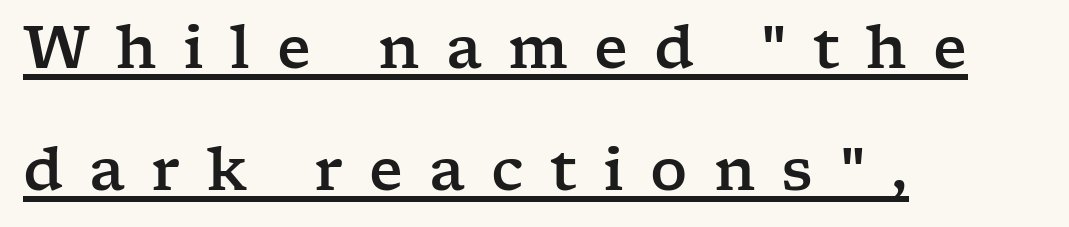
Q: Is the text italic (slanted)? A: No, it is upright.
Q: Is the typeface a serif or a sans-serif typeface? A: Serif.
Q: Is the text underlined? A: Yes.
Q: How is the paragraph aligned? A: Left-aligned.
Q: Is the spacing between letters normal or unusually wide? A: Unusually wide.
Q: Is the spacing between lines tight, normal or loose? A: Loose.
Q: Width (condensed, normal, or wide)? A: Wide.
Q: Stroke contrast? A: Low.
Q: x-height? A: Medium.
Q: Monospaced? A: No.
